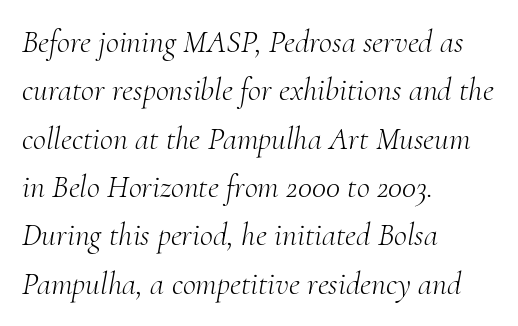
{"serif": "yes", "italic": "yes", "lean": "right", "slant_degrees": 10, "bold": "no", "weight": "light", "width": "normal", "stroke_contrast": "medium", "x_height": "small", "monospaced": "no", "underline": "no", "align": "left", "line_spacing": "normal", "line_spacing_ratio": 1.51, "letter_spacing": "normal", "letter_spacing_em": 0.0, "glyph_px": 32}
